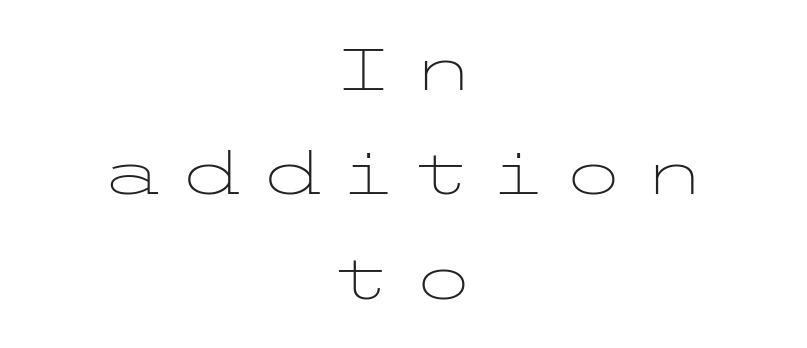
Q: Is the text bold? A: No.
Q: Is the text italic (slanted)? A: No, it is upright.
Q: Is the typeface a serif or a sans-serif typeface? A: Sans-serif.
Q: Is the text underlined? A: No.
Q: How is the paragraph aligned? A: Centered.
Q: Is the spacing between letters normal or unusually wide? A: Unusually wide.
Q: Width (condensed, normal, or wide)? A: Wide.
Q: Stroke contrast? A: Low.
Q: x-height? A: Medium.
